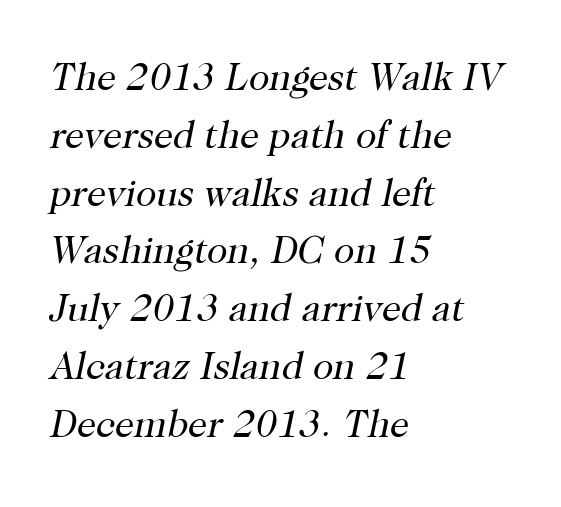
{"serif": "yes", "italic": "yes", "lean": "right", "slant_degrees": 12, "bold": "no", "weight": "regular", "width": "normal", "stroke_contrast": "high", "x_height": "medium", "monospaced": "no", "underline": "no", "align": "left", "line_spacing": "normal", "line_spacing_ratio": 1.52, "letter_spacing": "normal", "letter_spacing_em": 0.0, "glyph_px": 38}
